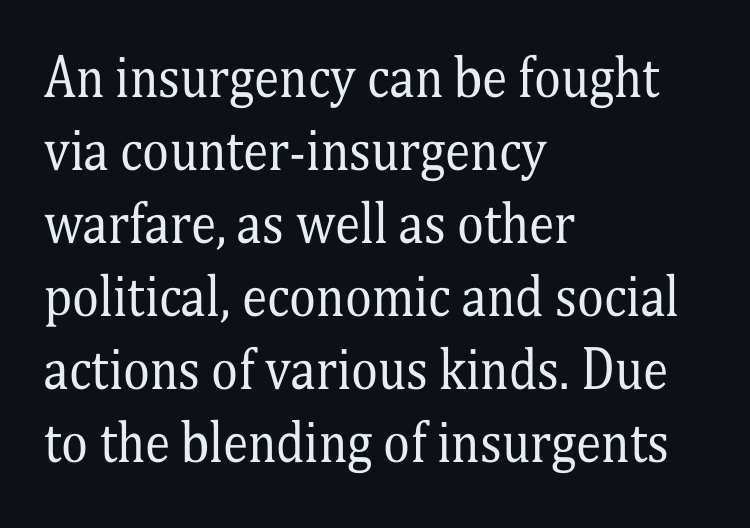
Varying glyph widths throughout — classic text-font behaviour. You could call the tracking neutral — neither tight nor loose. The glyphs are unaccompanied by any horizontal stroke below them. Weight: regular or lighter.
